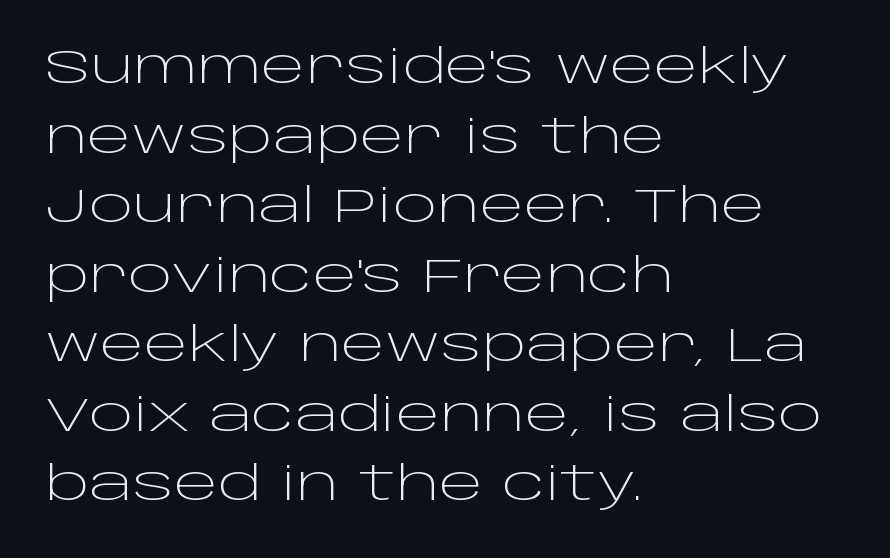
Q: Is the text bold? A: No.
Q: Is the text italic (slanted)? A: No, it is upright.
Q: Is the typeface a serif or a sans-serif typeface? A: Sans-serif.
Q: Is the text underlined? A: No.
Q: How is the paragraph aligned? A: Left-aligned.
Q: Is the spacing between letters normal or unusually wide? A: Normal.
Q: Is the spacing between lines tight, normal or loose? A: Normal.
Q: Width (condensed, normal, or wide)? A: Wide.
Q: Stroke contrast? A: Low.
Q: x-height? A: Large.
Q: Monospaced? A: No.
